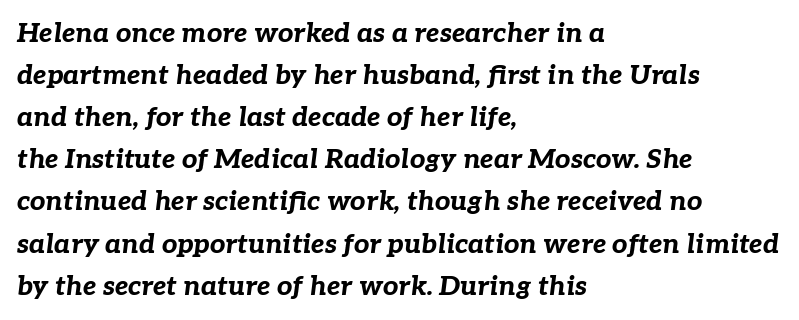
Q: Is the text bold? A: Yes.
Q: Is the text italic (slanted)? A: Yes, it leans right by about 7 degrees.
Q: Is the text underlined? A: No.
Q: How is the paragraph aligned? A: Left-aligned.
Q: Is the spacing between letters normal or unusually wide? A: Normal.
Q: Is the spacing between lines tight, normal or loose? A: Normal.
